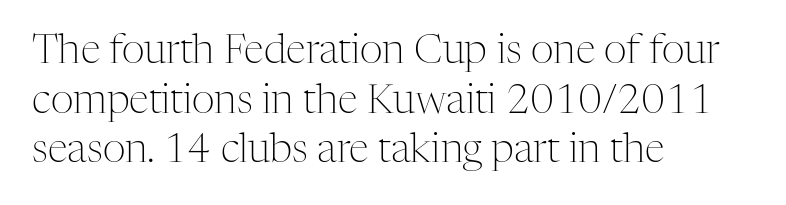
The image shows 40 px light serif type, upright; set left-aligned, line spacing 1.24x, normal letter spacing, not underlined; medium stroke contrast and a medium x-height.
